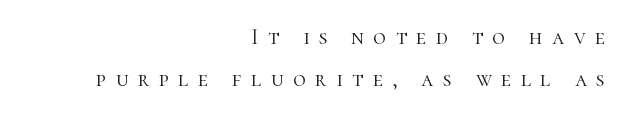
The gap between lines stays unmarked. The space between consecutive lines is lavish. If you drew a ruler down the right edge, every line would touch it. The line texture is sparse and dotted thanks to wide tracking. Heft: none added — not bold.
